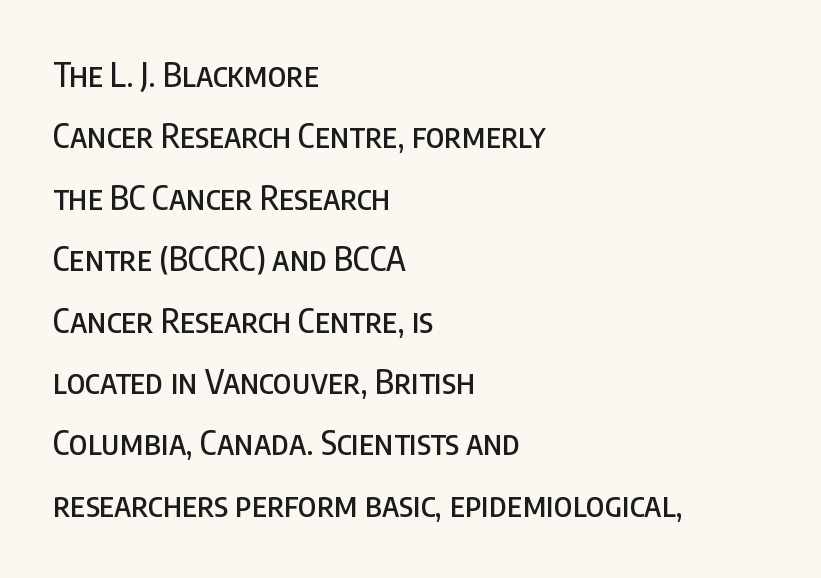
Q: Is the text italic (slanted)? A: No, it is upright.
Q: Is the typeface a serif or a sans-serif typeface? A: Sans-serif.
Q: Is the text underlined? A: No.
Q: How is the paragraph aligned? A: Left-aligned.
Q: Is the spacing between letters normal or unusually wide? A: Normal.
Q: Width (condensed, normal, or wide)? A: Condensed.
Q: Stroke contrast? A: Low.
Q: x-height? A: Large.
Q: Monospaced? A: No.
